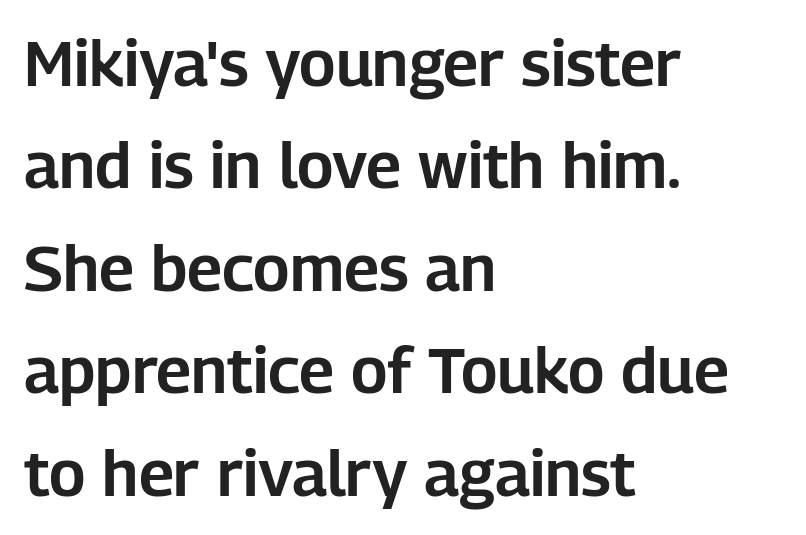
Q: Is the text italic (slanted)? A: No, it is upright.
Q: Is the typeface a serif or a sans-serif typeface? A: Sans-serif.
Q: Is the text underlined? A: No.
Q: How is the paragraph aligned? A: Left-aligned.
Q: Is the spacing between letters normal or unusually wide? A: Normal.
Q: Is the spacing between lines tight, normal or loose? A: Normal.
Q: Width (condensed, normal, or wide)? A: Normal.
Q: Stroke contrast? A: Low.
Q: x-height? A: Medium.
Q: Monospaced? A: No.
